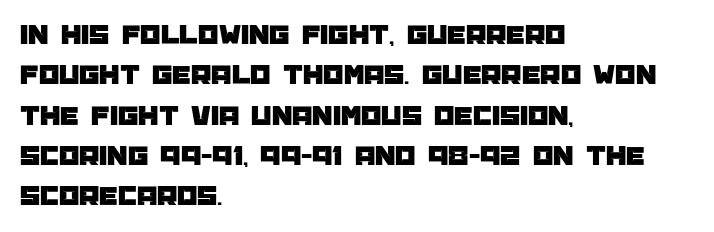
The image shows 29 px sans-serif type, upright; set left-aligned, normal line spacing (1.39x), normal letter spacing, not underlined; low stroke contrast and a large x-height.
